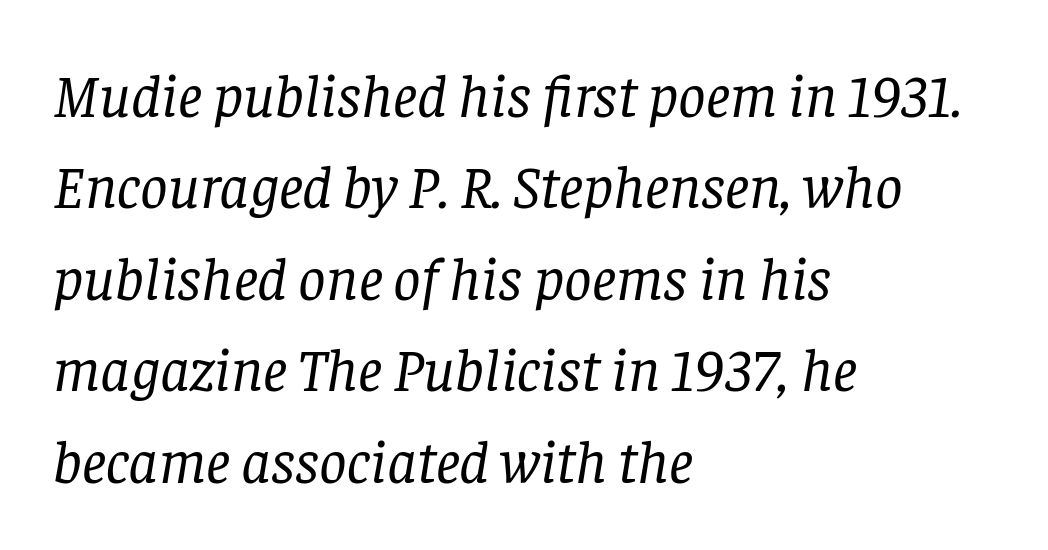
{"serif": "yes", "italic": "yes", "lean": "right", "slant_degrees": 8, "bold": "no", "weight": "regular", "width": "normal", "stroke_contrast": "low", "x_height": "large", "monospaced": "no", "underline": "no", "align": "left", "line_spacing": "normal", "line_spacing_ratio": 1.5, "letter_spacing": "normal", "letter_spacing_em": 0.0, "glyph_px": 61}
